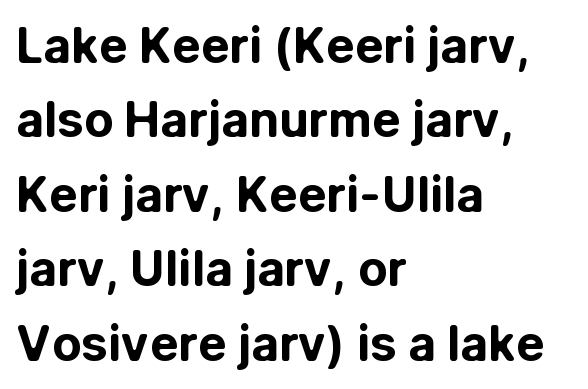
{"serif": "no", "italic": "no", "bold": "yes", "weight": "bold", "width": "normal", "stroke_contrast": "low", "x_height": "medium", "monospaced": "no", "underline": "no", "align": "left", "line_spacing": "normal", "line_spacing_ratio": 1.55, "letter_spacing": "normal", "letter_spacing_em": 0.0, "glyph_px": 48}
